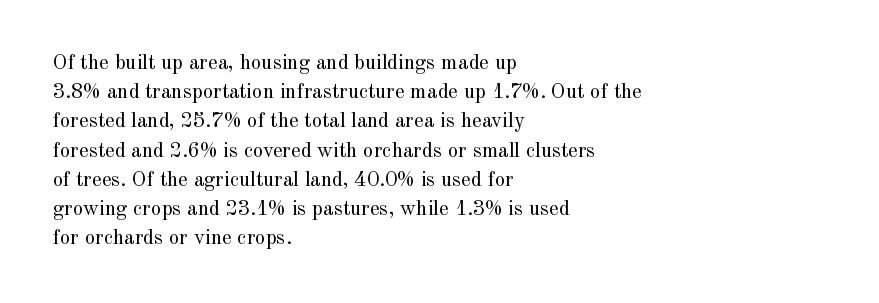
{"italic": "no", "bold": "no", "underline": "no", "align": "left", "line_spacing": "normal", "line_spacing_ratio": 1.39, "letter_spacing": "normal", "letter_spacing_em": 0.0, "glyph_px": 21}
